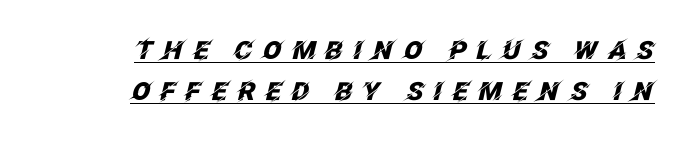
Q: Is the text bold? A: Yes.
Q: Is the text italic (slanted)? A: Yes, it leans right by about 12 degrees.
Q: Is the text underlined? A: Yes.
Q: Is the spacing between letters normal or unusually wide? A: Unusually wide.
Q: Is the spacing between lines tight, normal or loose? A: Normal.
